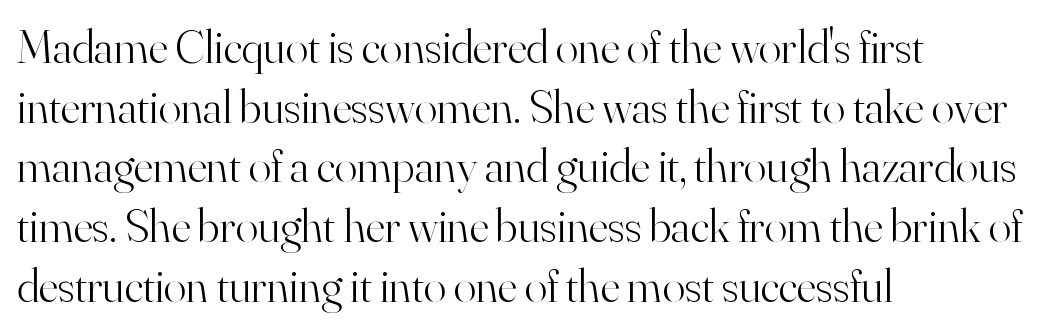
Q: Is the text bold? A: No.
Q: Is the text italic (slanted)? A: No, it is upright.
Q: Is the typeface a serif or a sans-serif typeface? A: Serif.
Q: Is the text underlined? A: No.
Q: How is the paragraph aligned? A: Left-aligned.
Q: Is the spacing between letters normal or unusually wide? A: Normal.
Q: Is the spacing between lines tight, normal or loose? A: Normal.
Q: Width (condensed, normal, or wide)? A: Normal.
Q: Stroke contrast? A: High.
Q: x-height? A: Small.
Q: Monospaced? A: No.
